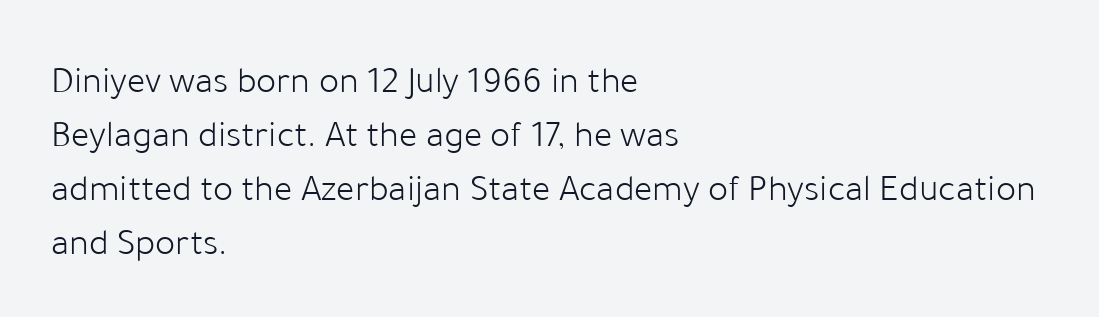
The image shows 38 px light sans-serif type, upright; set left-aligned, normal line spacing (1.42x), normal letter spacing, not underlined; low stroke contrast and a medium x-height.
